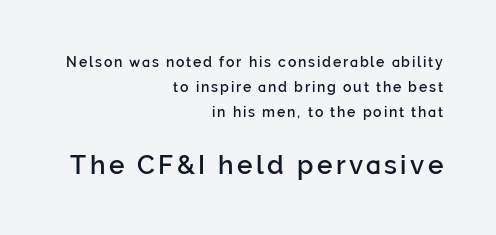
Decoration check: the copy has no underline. Alignment: flush right. Small over large — that's the arrangement of the two blocks here. A fair bit of extra ink — the face is semibold, not bold.
